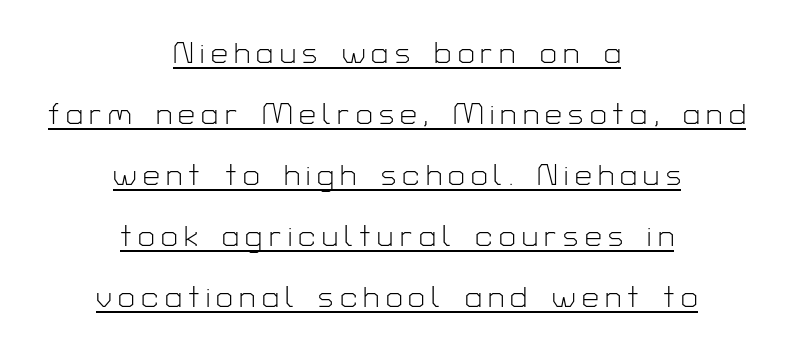
{"serif": "no", "italic": "no", "bold": "no", "weight": "light", "width": "normal", "stroke_contrast": "low", "x_height": "medium", "monospaced": "no", "underline": "yes", "align": "center", "line_spacing": "loose", "line_spacing_ratio": 2.03, "letter_spacing": "wide", "letter_spacing_em": 0.21, "glyph_px": 30}
